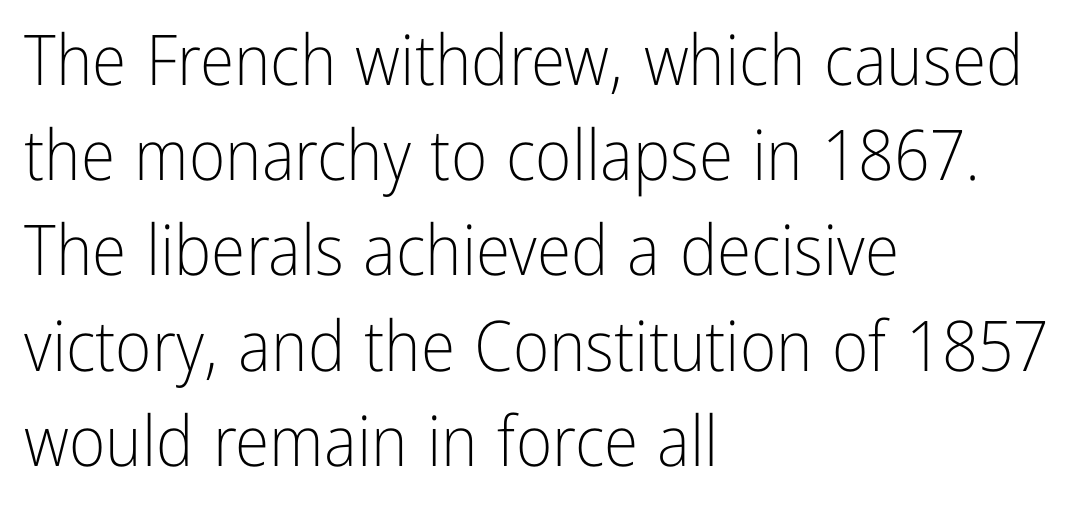
The image shows 70 px light, condensed sans-serif type, upright; set left-aligned, normal line spacing (1.36x), normal letter spacing, not underlined; low stroke contrast and a medium x-height.
